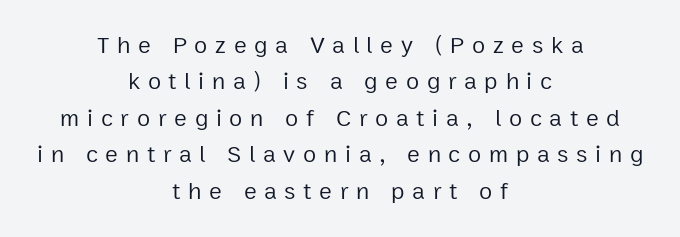
The image shows 24 px text type, upright; set centered, normal line spacing (1.52x), unusually wide letter spacing (+0.32 em), not underlined.
